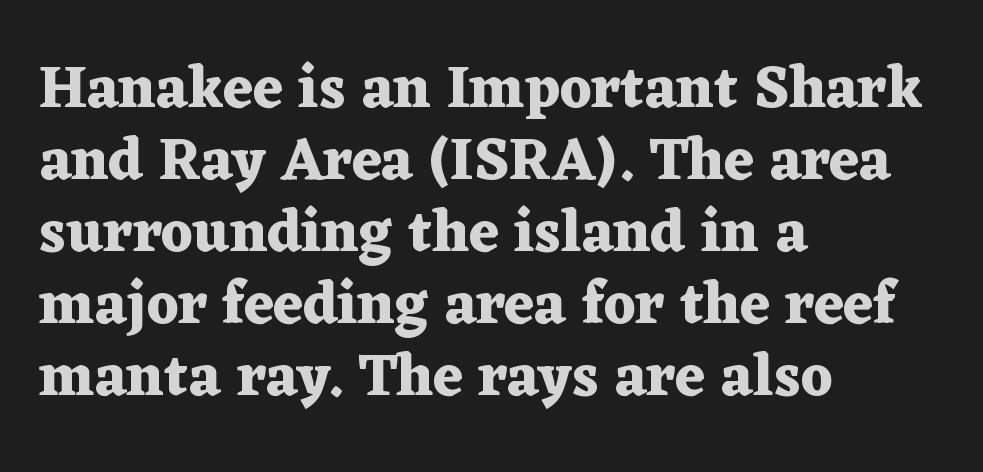
The image shows 59 px heavy, wide serif type, upright; set left-aligned, line spacing 1.22x, normal letter spacing, not underlined; medium stroke contrast and a medium x-height.
